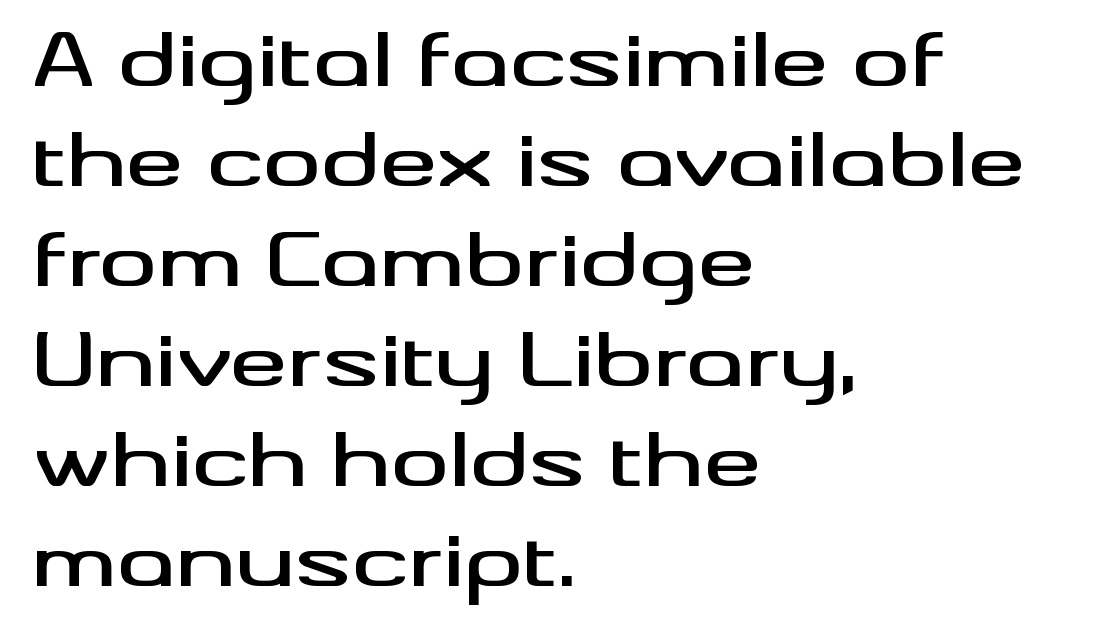
Q: Is the text italic (slanted)? A: No, it is upright.
Q: Is the typeface a serif or a sans-serif typeface? A: Sans-serif.
Q: Is the text underlined? A: No.
Q: How is the paragraph aligned? A: Left-aligned.
Q: Is the spacing between letters normal or unusually wide? A: Normal.
Q: Is the spacing between lines tight, normal or loose? A: Normal.
Q: Width (condensed, normal, or wide)? A: Wide.
Q: Stroke contrast? A: Medium.
Q: x-height? A: Small.
Q: Monospaced? A: No.
